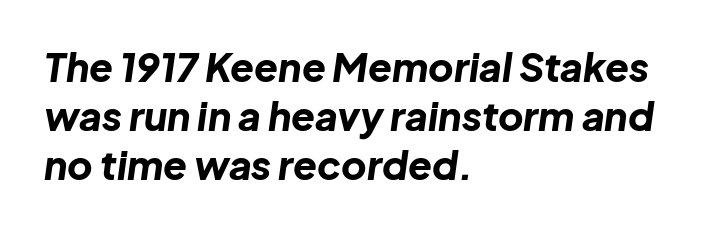
An italicized treatment has been applied to the whole sample. The block of text has a typical density, with ordinary space between rows. Tracking here is standard; glyphs follow each other at the usual distance. Descenders hang freely into open space. Emphasis by weight is at full strength: bold. Note the varied advance widths — an 'i' is clearly narrower than an 'm'.
